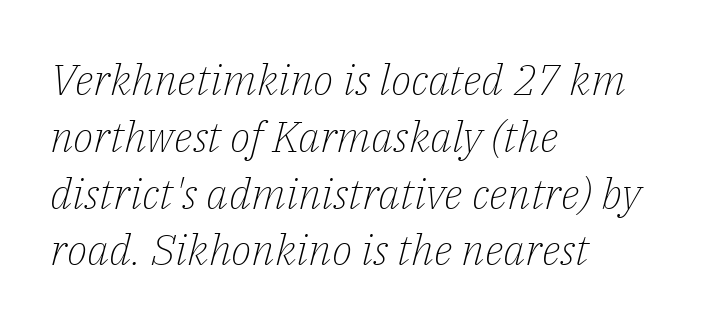
{"serif": "yes", "italic": "yes", "lean": "right", "slant_degrees": 14, "bold": "no", "weight": "light", "width": "normal", "stroke_contrast": "low", "x_height": "medium", "monospaced": "no", "underline": "no", "align": "left", "line_spacing": "normal", "line_spacing_ratio": 1.32, "letter_spacing": "normal", "letter_spacing_em": 0.0, "glyph_px": 43}
